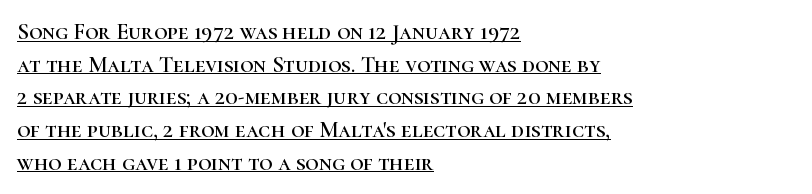
Layout note: lines flush left. Normally led — the rows are evenly, conventionally spaced. Short note: letters normally spaced. No italicization has been applied; the sample stays upright. A continuous stroke trails under the words, as in a hyperlink.
